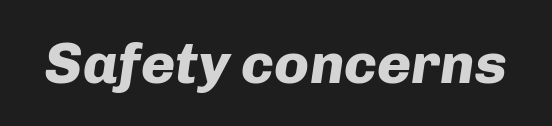
Slanted lettering throughout. Default kerning and tracking; the words read as compact shapes. Character widths vary here, with narrow letters taking less room than wide ones. The gap between lines stays unmarked.
